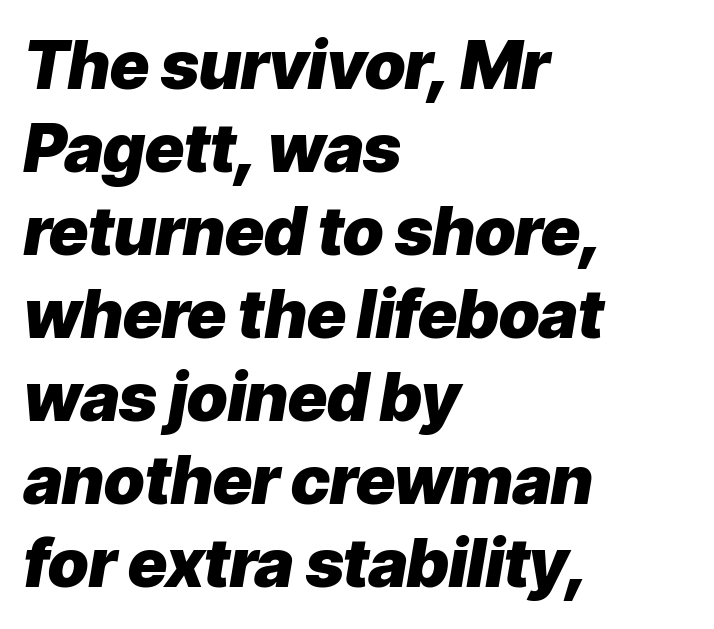
The image shows 67 px heavy type, italic (leaning right); set left-aligned, line spacing 1.24x, normal letter spacing, not underlined; low stroke contrast and a medium x-height.
